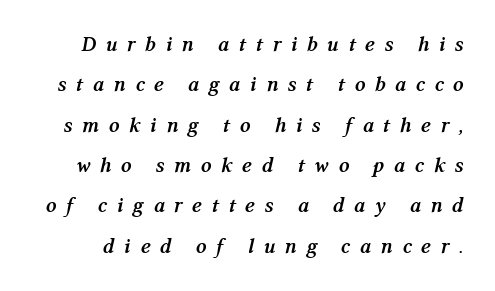
The image shows 21 px bold type, italic (leaning right); set loose line spacing (1.92x), unusually wide letter spacing (+0.45 em), not underlined.
